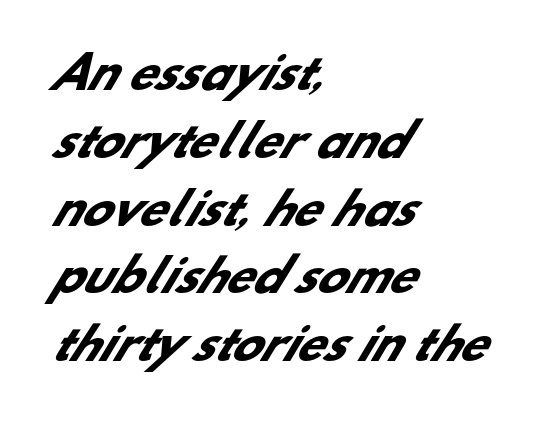
Type style note: lacks serifs. Successive baselines arrive at the customary interval. The gaps between neighbouring characters are ordinary and unremarkable. Reading down the block, your eye returns to a fixed left position each line. Each glyph is drawn with heavy, bold strokes. Type without underlining.
